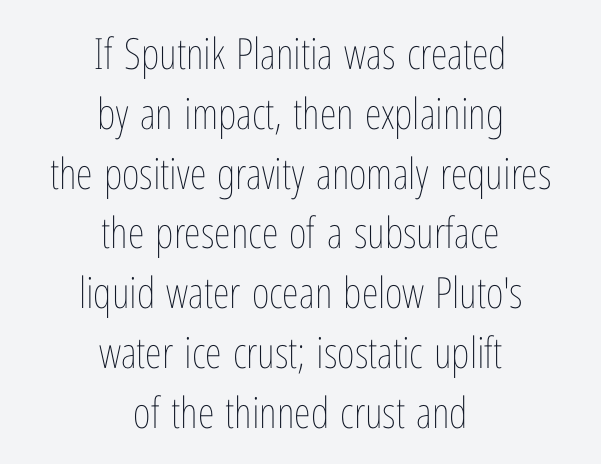
Q: Is the text bold? A: No.
Q: Is the text italic (slanted)? A: No, it is upright.
Q: Is the text underlined? A: No.
Q: How is the paragraph aligned? A: Centered.
Q: Is the spacing between letters normal or unusually wide? A: Normal.
Q: Is the spacing between lines tight, normal or loose? A: Normal.
Q: Width (condensed, normal, or wide)? A: Condensed.
Q: Stroke contrast? A: Low.
Q: x-height? A: Medium.
Q: Monospaced? A: No.
